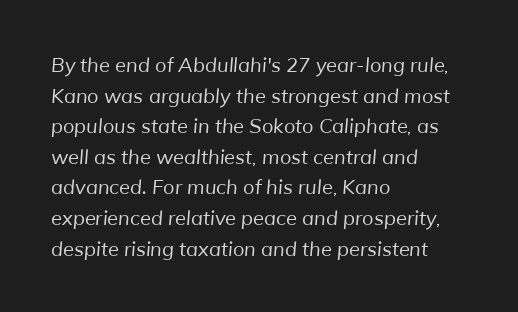
{"bold": "no", "underline": "no", "align": "left", "line_spacing": "normal", "line_spacing_ratio": 1.53, "letter_spacing": "normal", "letter_spacing_em": 0.0, "glyph_px": 20}
